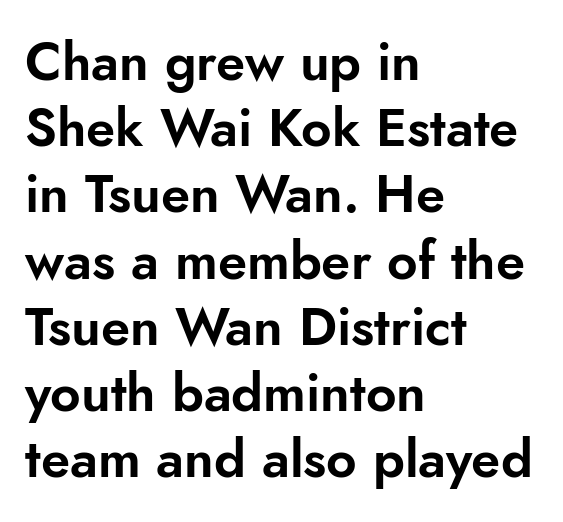
Each line starts at the same left margin while the right side varies. Any mark beneath the type? The region is blank. Horizontal bands of white between lines are of average thickness. Here the designer chose a conventional face with non-uniform glyph widths.
